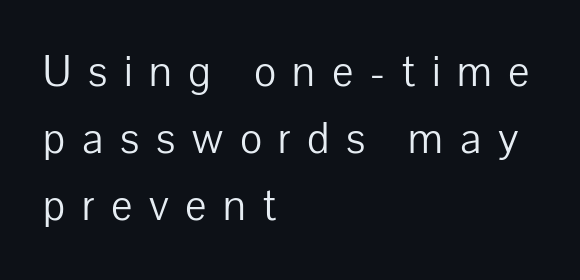
{"serif": "no", "italic": "no", "bold": "no", "weight": "light", "width": "normal", "stroke_contrast": "low", "x_height": "medium", "monospaced": "no", "underline": "no", "align": "left", "line_spacing": "normal", "line_spacing_ratio": 1.49, "letter_spacing": "wide", "letter_spacing_em": 0.37, "glyph_px": 45}
